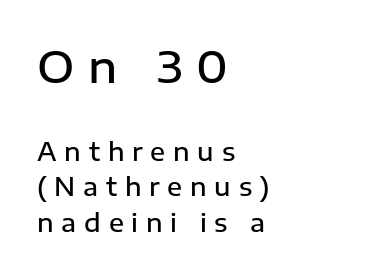
The image shows 44 px semibold sans-serif type, upright; set left-aligned, normal line spacing (1.42x), unusually wide letter spacing (+0.31 em), not underlined; the first (top) block is 1.76x larger; low stroke contrast and a medium x-height.
